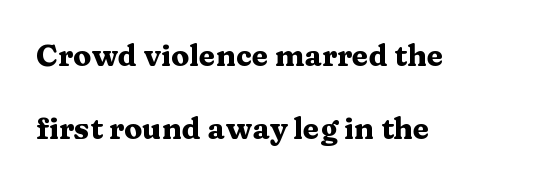
The image shows 30 px heavy, wide serif type, upright; set left-aligned, loose line spacing (2.42x), normal letter spacing, not underlined; medium stroke contrast and a medium x-height.
